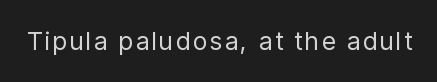
The type sits square on the baseline with zero lean. The strip under each line holds only bare page. Stroke thickness stays within the range of a standard reading face or lighter.
